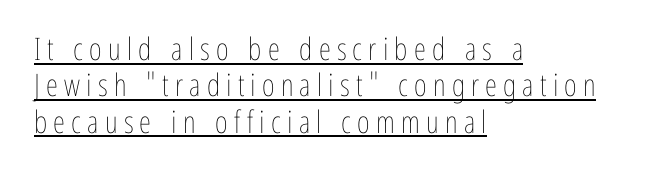
{"italic": "no", "bold": "no", "weight": "thin", "width": "condensed", "stroke_contrast": "low", "x_height": "medium", "monospaced": "no", "underline": "yes", "align": "left", "line_spacing_ratio": 1.17, "letter_spacing": "wide", "letter_spacing_em": 0.2, "glyph_px": 31}
